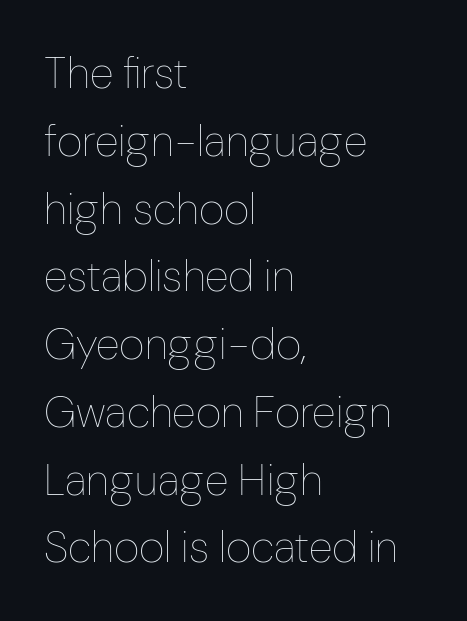
Q: Is the text bold? A: No.
Q: Is the text italic (slanted)? A: No, it is upright.
Q: Is the text underlined? A: No.
Q: How is the paragraph aligned? A: Left-aligned.
Q: Is the spacing between letters normal or unusually wide? A: Normal.
Q: Is the spacing between lines tight, normal or loose? A: Normal.
Q: Width (condensed, normal, or wide)? A: Condensed.
Q: Stroke contrast? A: Low.
Q: x-height? A: Medium.
Q: Monospaced? A: No.
